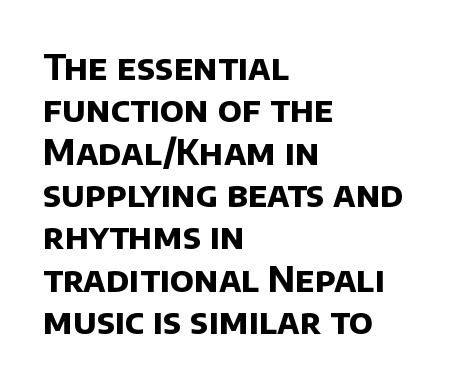
Words float on clear page, feet unadorned. Words appear dense and cohesive because spacing is normal. No feet cap the strokes, marking this as sans-serif type. What weight is shown? A full bold with thick strokes. Proportional: the letters do not fall into vertical columns. The text block is weighted toward the left margin, trailing off unevenly rightward.
